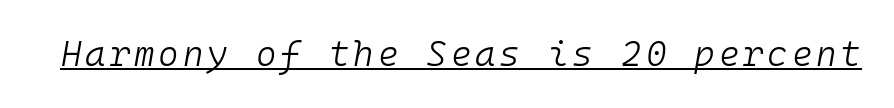
{"italic": "yes", "lean": "right", "slant_degrees": 10, "bold": "no", "weight": "light", "width": "normal", "stroke_contrast": "low", "x_height": "medium", "monospaced": "yes", "underline": "yes", "glyph_px": 35}
